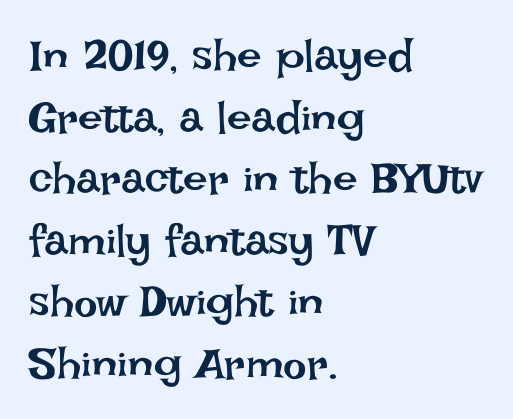
The image shows 44 px regular-weight type, upright; set left-aligned, normal line spacing (1.4x), normal letter spacing, not underlined; low stroke contrast and a large x-height.
